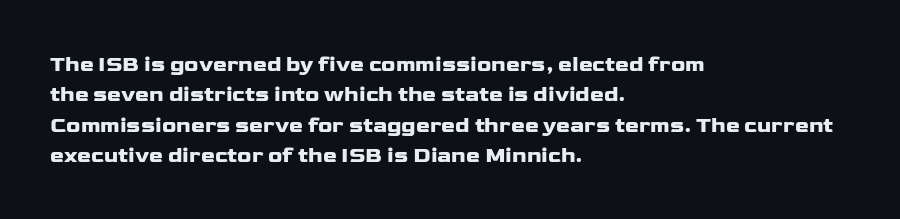
Q: Is the text italic (slanted)? A: No, it is upright.
Q: Is the text underlined? A: No.
Q: How is the paragraph aligned? A: Left-aligned.
Q: Is the spacing between letters normal or unusually wide? A: Normal.
Q: Is the spacing between lines tight, normal or loose? A: Normal.
